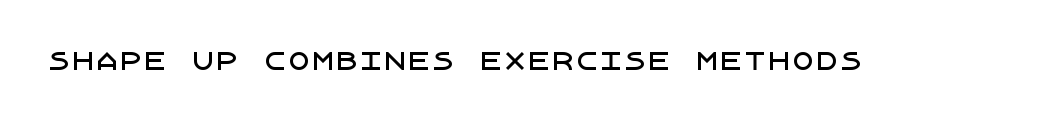
The image shows 24 px text type, upright; set normal letter spacing, not underlined.
